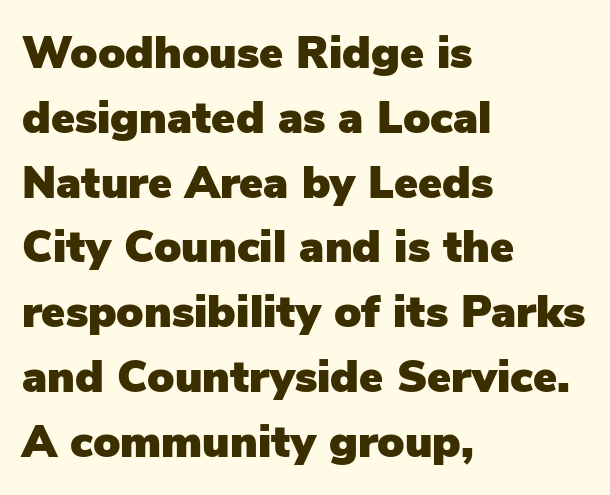
Q: Is the text italic (slanted)? A: No, it is upright.
Q: Is the typeface a serif or a sans-serif typeface? A: Sans-serif.
Q: Is the text underlined? A: No.
Q: How is the paragraph aligned? A: Left-aligned.
Q: Is the spacing between letters normal or unusually wide? A: Normal.
Q: Is the spacing between lines tight, normal or loose? A: Normal.
Q: Width (condensed, normal, or wide)? A: Normal.
Q: Stroke contrast? A: Low.
Q: x-height? A: Medium.
Q: Monospaced? A: No.
